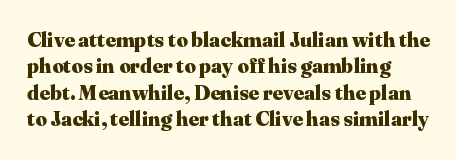
Between one letter and the next there's only the usual sliver of space. The zone under the glyphs is completely vacant. Italic: no, the glyphs are upright roman. Leading matches the norm, producing a regular column.
